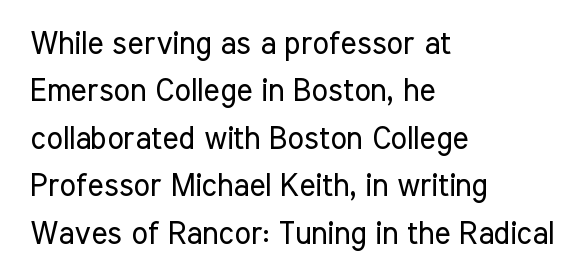
The image shows 31 px regular-weight, condensed sans-serif type, upright; set left-aligned, normal line spacing (1.53x), normal letter spacing, not underlined; low stroke contrast and a medium x-height.
